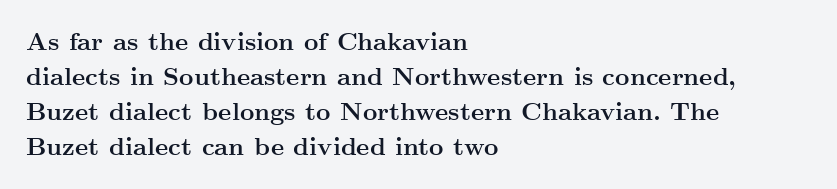
Nope, not italic — everything's standing straight. Regular leading. Teacher's note: observe the even left margin — that is flush-left alignment. The space beneath each line is pristine and unruled. Glyph-to-glyph distance matches everyday printed text.
